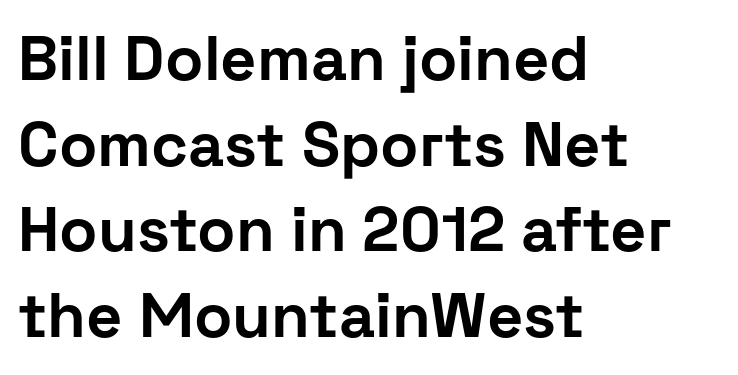
{"serif": "no", "italic": "no", "bold": "yes", "weight": "bold", "width": "normal", "stroke_contrast": "low", "x_height": "medium", "monospaced": "no", "underline": "no", "align": "left", "line_spacing": "normal", "line_spacing_ratio": 1.36, "letter_spacing": "normal", "letter_spacing_em": 0.0, "glyph_px": 63}
